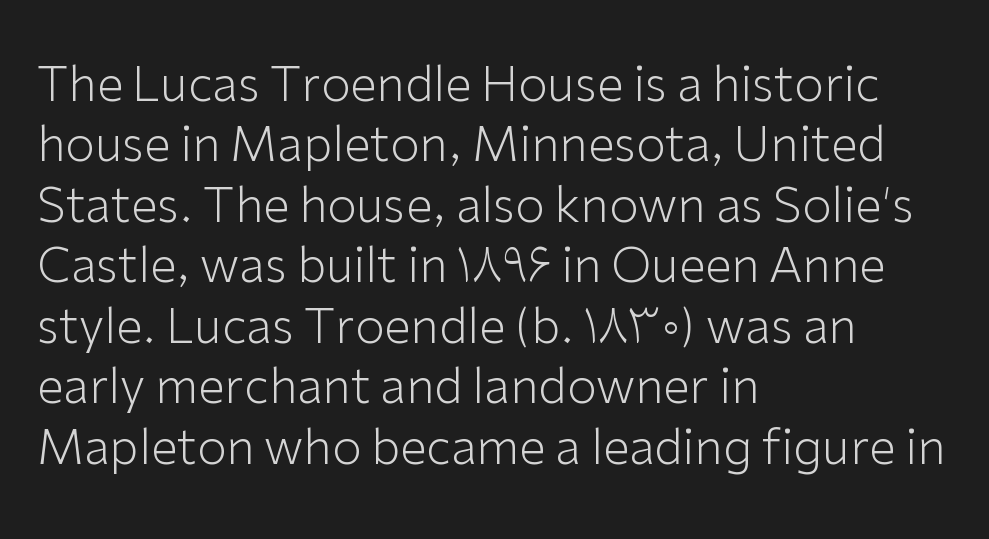
Each letter's strokes conclude bluntly, with no projecting serifs. Does extra space separate the letters? No, they use regular spacing. Bare-footed words on every line. Looks like regular typesetting: each glyph gets only the width it needs. All the whitespace from short lines collects on the right.
